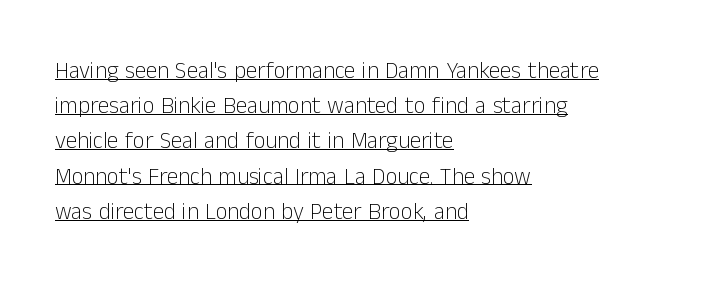
When letters stand straight like this, we call the style roman or upright. The cut favours lightness, reaching ordinary text weight at its darkest. Has an underline been added? It has. Line beginnings align vertically; line endings do not.
